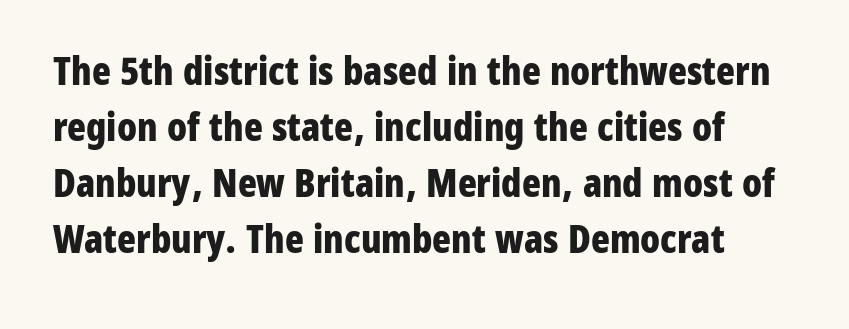
Q: Is the text bold? A: Yes.
Q: Is the text italic (slanted)? A: No, it is upright.
Q: Is the typeface a serif or a sans-serif typeface? A: Sans-serif.
Q: Is the text underlined? A: No.
Q: Is the spacing between letters normal or unusually wide? A: Normal.
Q: Is the spacing between lines tight, normal or loose? A: Normal.
Q: Width (condensed, normal, or wide)? A: Condensed.
Q: Stroke contrast? A: Low.
Q: x-height? A: Medium.
Q: Monospaced? A: No.
